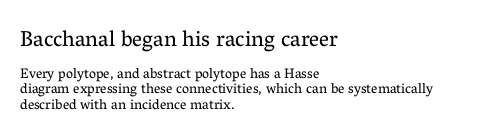
The image shows 22 px text type, upright; set left-aligned, tight line spacing (1.1x), normal letter spacing, not underlined; the first (top) block is 1.57x larger.
